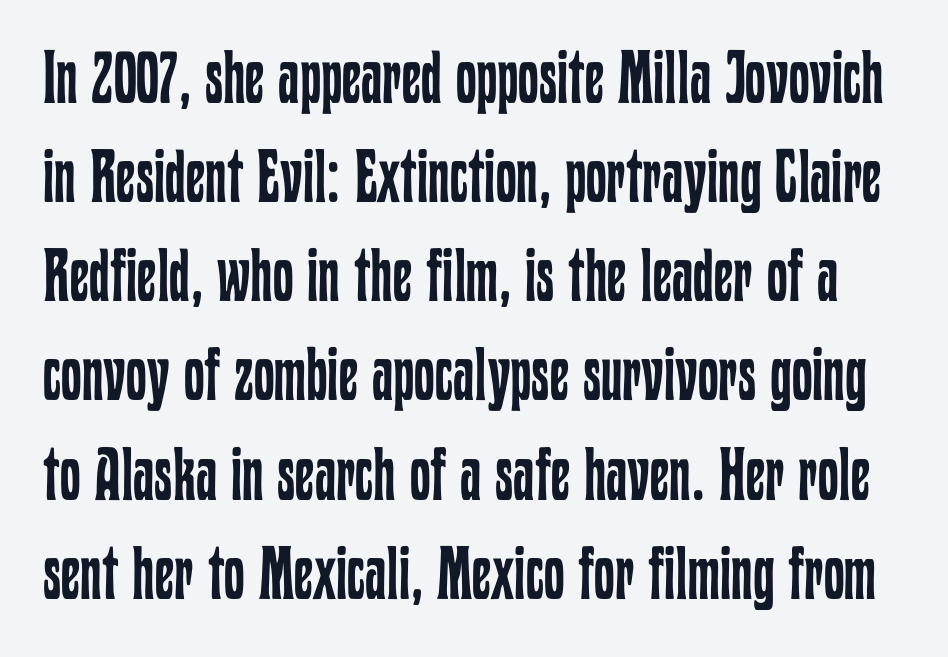
The glyphs are unaccompanied by any horizontal stroke below them. Characters remain perfectly vertical along every line. Each new line begins a customary step beneath the previous one. The letterforms sit shoulder to shoulder at normal distance. The passage shown is not bold in any degree. You could not count columns in this text — the font is proportionally spaced.
